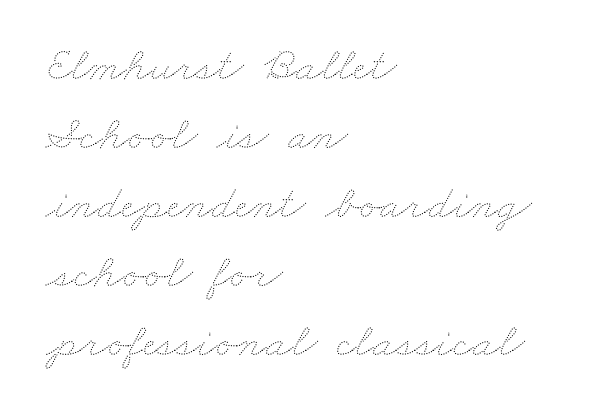
Q: Is the text bold? A: No.
Q: Is the text underlined? A: No.
Q: How is the paragraph aligned? A: Left-aligned.
Q: Is the spacing between letters normal or unusually wide? A: Normal.
Q: Is the spacing between lines tight, normal or loose? A: Normal.
Q: Width (condensed, normal, or wide)? A: Wide.
Q: Stroke contrast? A: Medium.
Q: x-height? A: Small.
Q: Monospaced? A: No.
